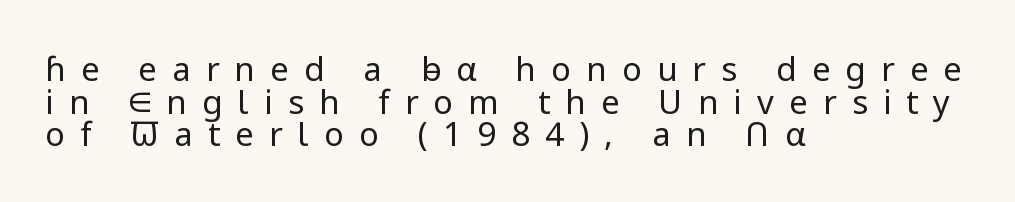
{"serif": "no", "italic": "no", "bold": "no", "weight": "regular", "width": "normal", "stroke_contrast": "low", "x_height": "medium", "monospaced": "no", "underline": "no", "align": "left", "line_spacing": "tight", "line_spacing_ratio": 0.99, "letter_spacing": "wide", "letter_spacing_em": 0.46, "glyph_px": 33}
